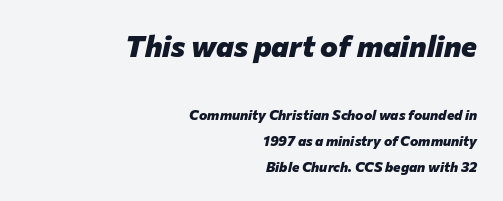
The image shows 30 px heavy type, italic (leaning right); set right-aligned, line spacing 1.84x, normal letter spacing, not underlined; the first (top) block is 2.14x larger; low stroke contrast and a medium x-height.
